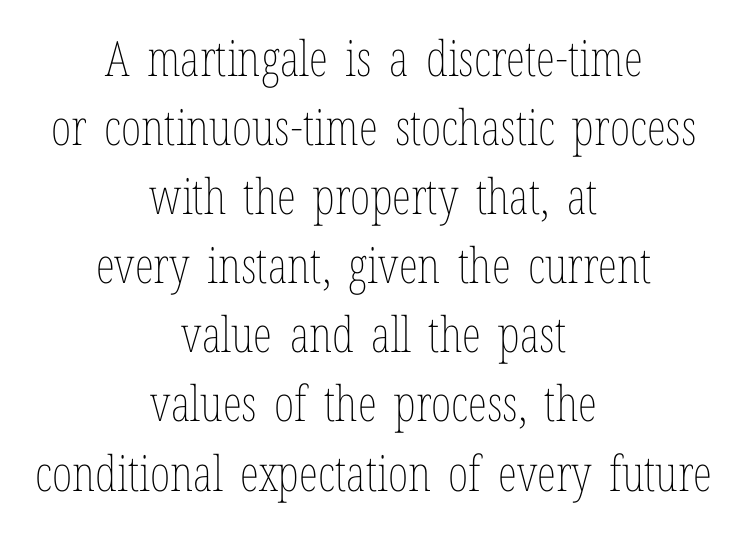
{"italic": "no", "bold": "no", "weight": "thin", "width": "condensed", "stroke_contrast": "low", "x_height": "medium", "monospaced": "no", "underline": "no", "align": "center", "line_spacing": "normal", "line_spacing_ratio": 1.41, "letter_spacing": "normal", "letter_spacing_em": 0.0, "glyph_px": 49}
